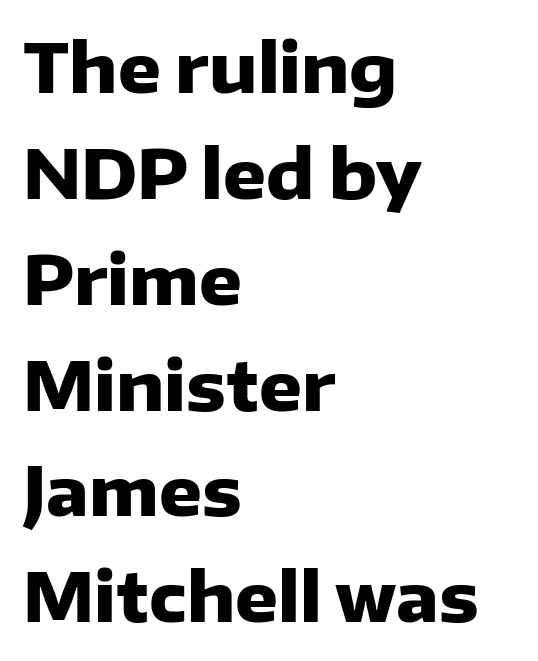
The image shows 67 px heavy sans-serif type, upright; set left-aligned, normal line spacing (1.58x), normal letter spacing, not underlined; low stroke contrast and a medium x-height.
